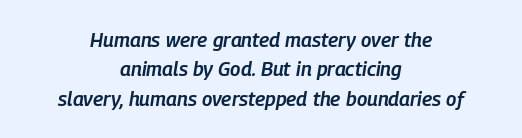
{"italic": "yes", "lean": "right", "slant_degrees": 9, "bold": "semi", "underline": "no", "align": "center", "line_spacing": "normal", "line_spacing_ratio": 1.47, "letter_spacing": "normal", "letter_spacing_em": 0.0, "glyph_px": 20}
